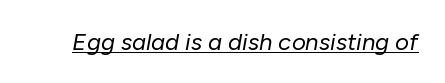
Think standard paragraph weight, or any step lighter than that. Notice how the stems are inclined rather than vertical — that's the hallmark of italics. The letters sit at their default tracking, neither squeezed nor spread. Check the space under the baseline: a stroke is drawn there.
